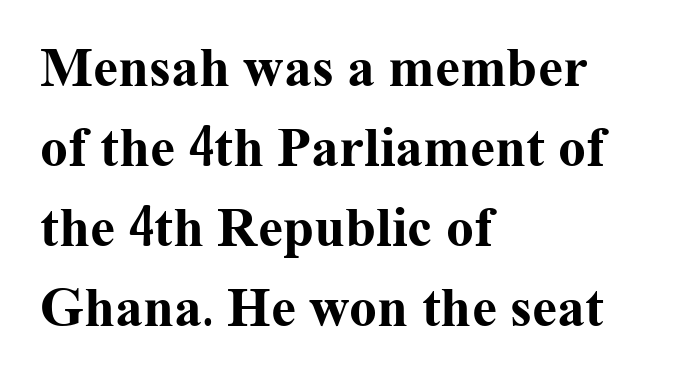
Q: Is the text bold? A: Yes.
Q: Is the text italic (slanted)? A: No, it is upright.
Q: Is the typeface a serif or a sans-serif typeface? A: Serif.
Q: Is the text underlined? A: No.
Q: How is the paragraph aligned? A: Left-aligned.
Q: Is the spacing between letters normal or unusually wide? A: Normal.
Q: Is the spacing between lines tight, normal or loose? A: Normal.
Q: Width (condensed, normal, or wide)? A: Normal.
Q: Stroke contrast? A: Medium.
Q: x-height? A: Medium.
Q: Monospaced? A: No.
